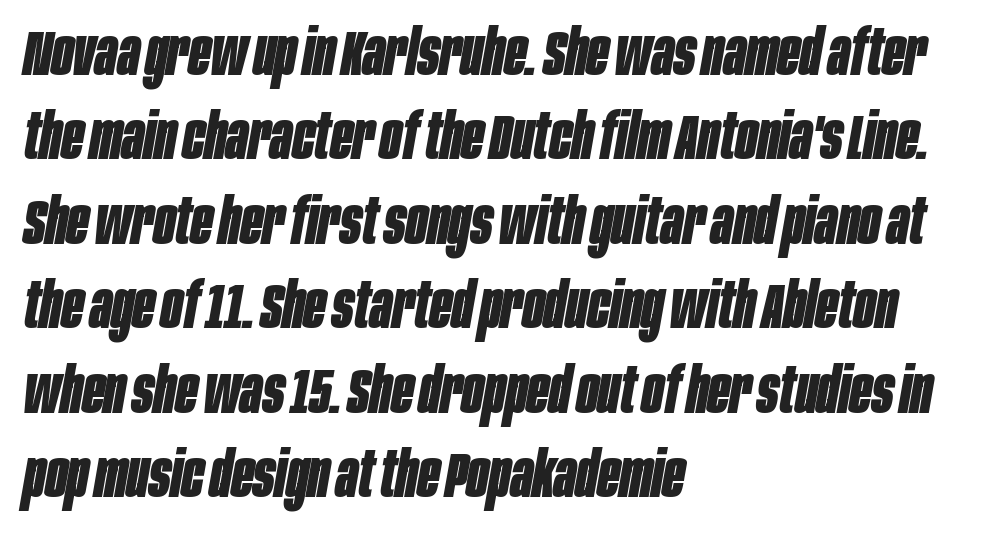
The image shows 64 px bold, condensed type, italic (leaning right); set left-aligned, normal line spacing (1.32x), normal letter spacing, not underlined; low stroke contrast and a large x-height.
